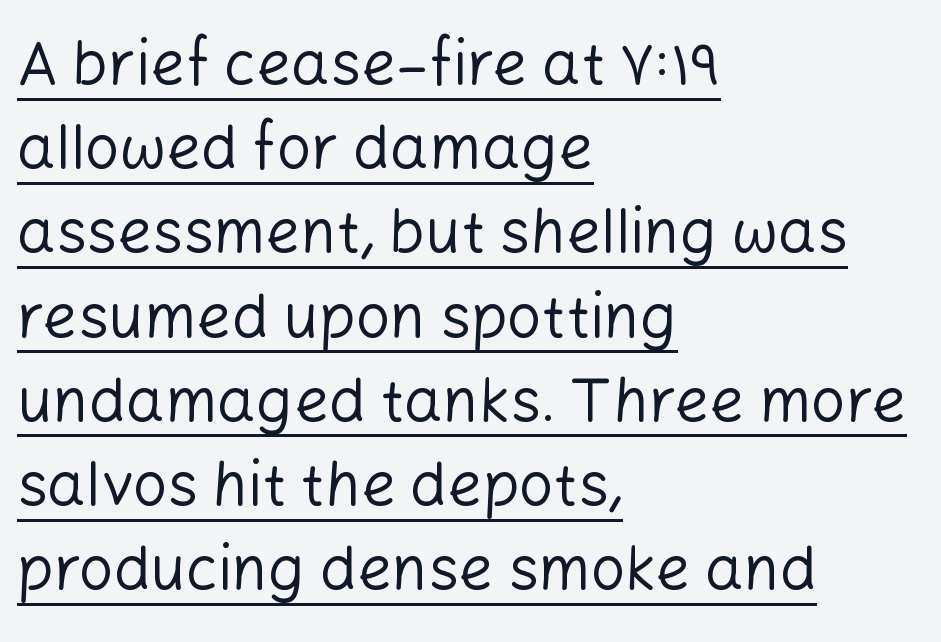
Rendered with straight, roman letterforms. The rag falls on the right side of this text block. Summary of vertical rhythm: regular, with standard interline spacing. Emphasis is given by a line drawn under the lettering.
